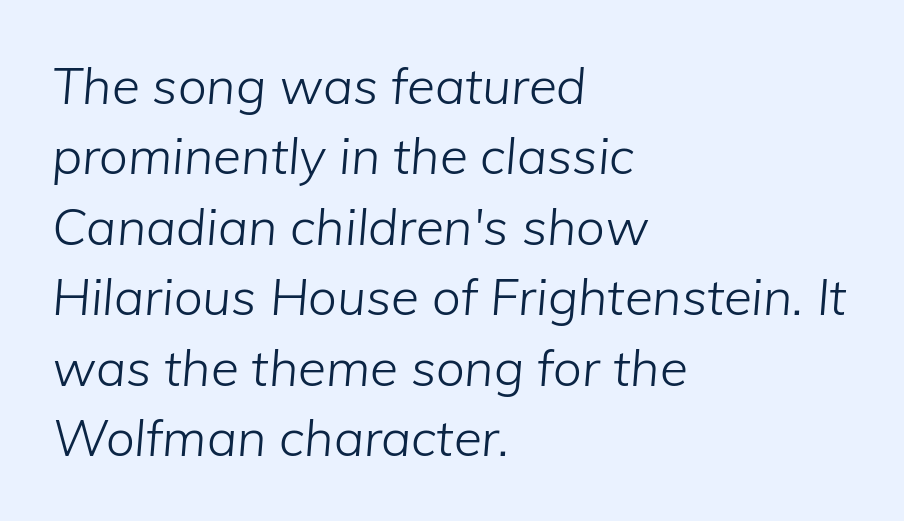
Each row of text sits above clean, open space. Spacing between characters is what you'd get straight out of the box. This sample uses an oblique cut, with every glyph tilted off the vertical. The face looks like a standard text weight, possibly lighter.
